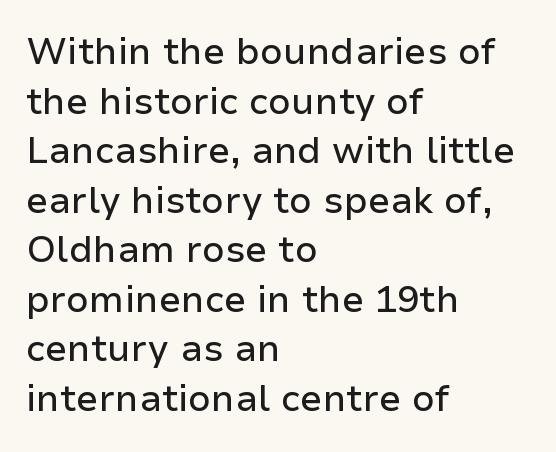
The image shows 37 px sans-serif type, upright; set left-aligned, normal line spacing (1.34x), normal letter spacing, not underlined; low stroke contrast and a medium x-height.
